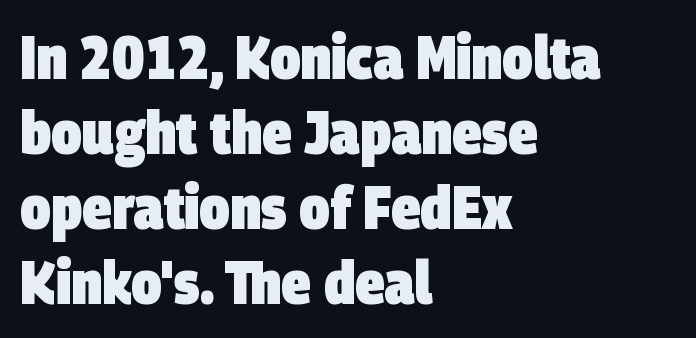
{"serif": "no", "bold": "yes", "weight": "heavy", "width": "condensed", "stroke_contrast": "low", "x_height": "large", "monospaced": "no", "underline": "no", "align": "left", "line_spacing": "normal", "line_spacing_ratio": 1.25, "letter_spacing": "normal", "letter_spacing_em": 0.0, "glyph_px": 60}
